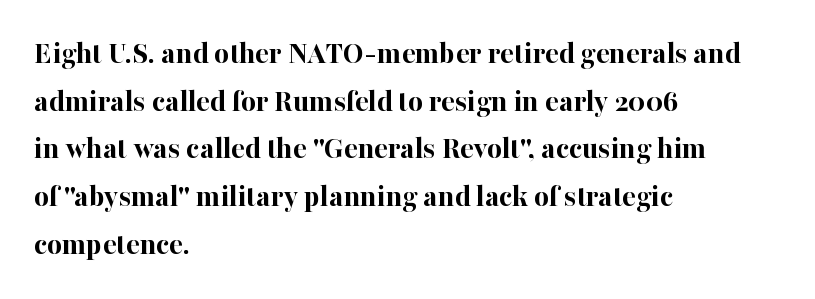
Q: Is the text bold? A: Yes.
Q: Is the text italic (slanted)? A: No, it is upright.
Q: Is the typeface a serif or a sans-serif typeface? A: Serif.
Q: Is the text underlined? A: No.
Q: How is the paragraph aligned? A: Left-aligned.
Q: Is the spacing between letters normal or unusually wide? A: Normal.
Q: Is the spacing between lines tight, normal or loose? A: Normal.
Q: Width (condensed, normal, or wide)? A: Normal.
Q: Stroke contrast? A: High.
Q: x-height? A: Medium.
Q: Monospaced? A: No.
